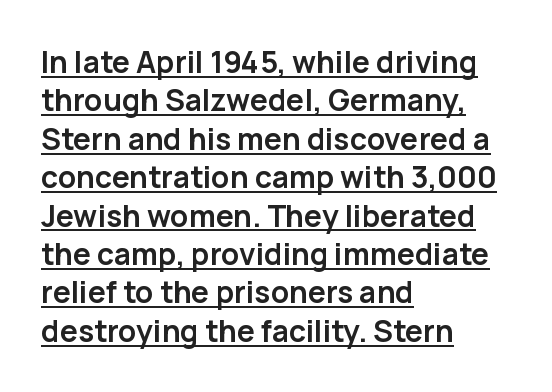
The glyphs are accompanied by a horizontal stroke just below them. The line texture is even and compact thanks to regular tracking. The paragraph has a hard left edge and a soft right edge. The type family on display is of the sans-serif kind. The specimen reads as upright at a glance.
